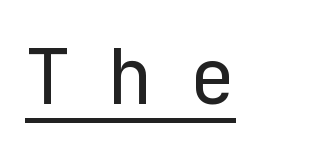
The image shows 77 px regular-weight sans-serif type, upright, monospaced; set unusually wide letter spacing (+0.47 em), underlined; low stroke contrast and a medium x-height.
